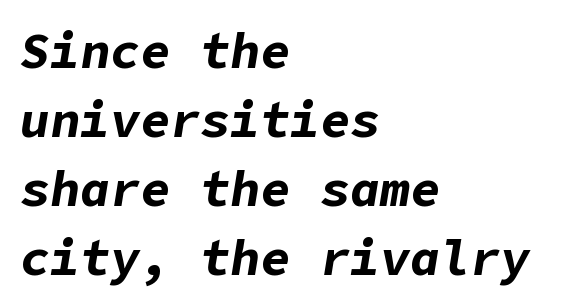
Leading matches the norm, producing a regular column. Beneath every word, the page is bare. Is the letter spacing exaggerated? No — it looks like the ordinary default. The paragraph shown leans on its left margin. Compared with ordinary roman type, these characters are visibly tilted.
